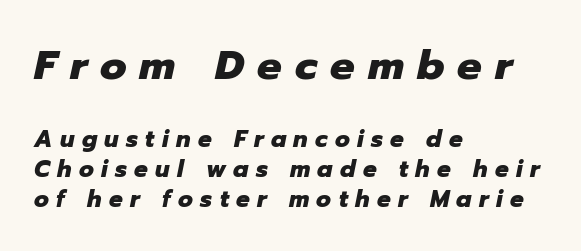
{"italic": "yes", "lean": "right", "slant_degrees": 12, "bold": "yes", "weight": "heavy", "width": "normal", "stroke_contrast": "low", "x_height": "medium", "monospaced": "no", "underline": "no", "align": "left", "line_spacing": "normal", "line_spacing_ratio": 1.31, "letter_spacing": "wide", "letter_spacing_em": 0.32, "larger_block": "first", "size_ratio": 1.78, "glyph_px": 41}
